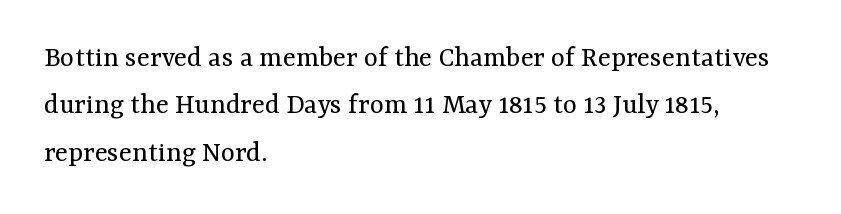
Q: Is the text bold? A: No.
Q: Is the text italic (slanted)? A: No, it is upright.
Q: Is the typeface a serif or a sans-serif typeface? A: Serif.
Q: Is the text underlined? A: No.
Q: How is the paragraph aligned? A: Left-aligned.
Q: Is the spacing between letters normal or unusually wide? A: Normal.
Q: Is the spacing between lines tight, normal or loose? A: Normal.
Q: Width (condensed, normal, or wide)? A: Normal.
Q: Stroke contrast? A: Medium.
Q: x-height? A: Medium.
Q: Monospaced? A: No.
